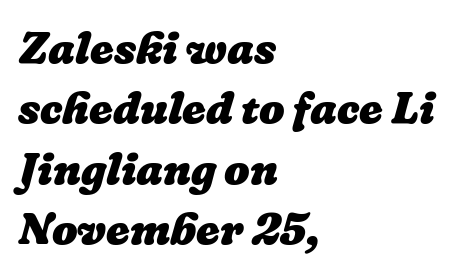
Q: Is the text bold? A: Yes.
Q: Is the text underlined? A: No.
Q: How is the paragraph aligned? A: Left-aligned.
Q: Is the spacing between letters normal or unusually wide? A: Normal.
Q: Is the spacing between lines tight, normal or loose? A: Normal.
Q: Width (condensed, normal, or wide)? A: Normal.
Q: Stroke contrast? A: Low.
Q: x-height? A: Medium.
Q: Monospaced? A: No.
